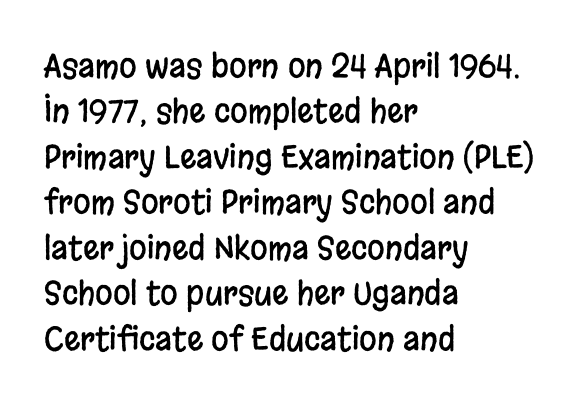
Q: Is the text italic (slanted)? A: No, it is upright.
Q: Is the typeface a serif or a sans-serif typeface? A: Sans-serif.
Q: Is the text underlined? A: No.
Q: How is the paragraph aligned? A: Left-aligned.
Q: Is the spacing between letters normal or unusually wide? A: Normal.
Q: Is the spacing between lines tight, normal or loose? A: Normal.
Q: Width (condensed, normal, or wide)? A: Condensed.
Q: Stroke contrast? A: Low.
Q: x-height? A: Large.
Q: Monospaced? A: No.
